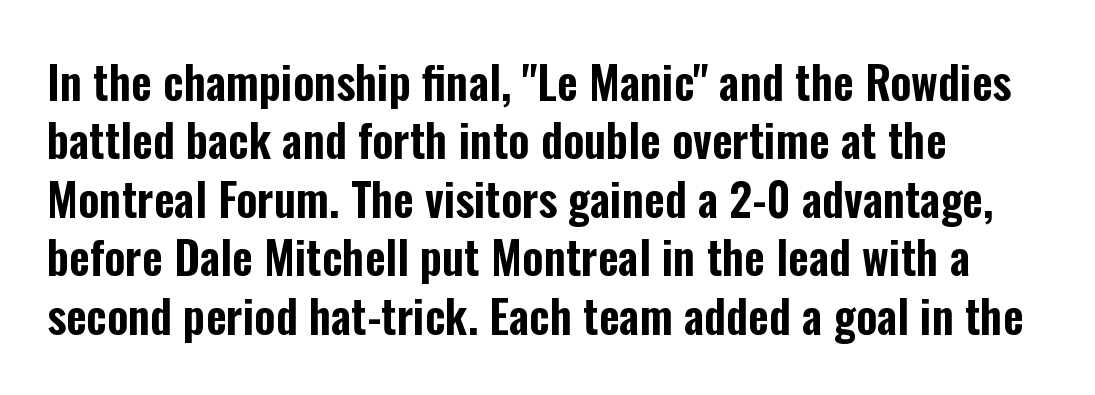
{"serif": "no", "italic": "no", "width": "condensed", "stroke_contrast": "low", "x_height": "medium", "monospaced": "no", "underline": "no", "align": "left", "line_spacing": "normal", "line_spacing_ratio": 1.3, "letter_spacing": "normal", "letter_spacing_em": 0.0, "glyph_px": 45}
